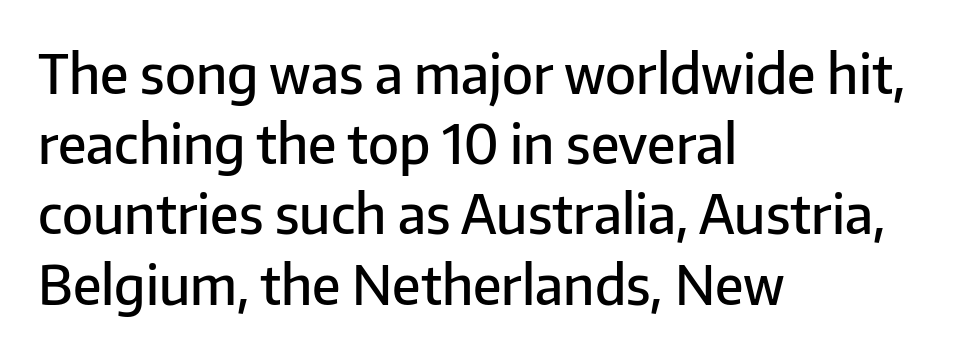
Check the space under the baseline: it is left empty. Honestly, the row spacing looks completely unremarkable. Notice how the passage keeps a crisp vertical edge on the left only. Caption: semibold face, moderately heavy strokes. The face used here is proportionally spaced, like ordinary book or web type. No feet cap the strokes, marking this as sans-serif type.
